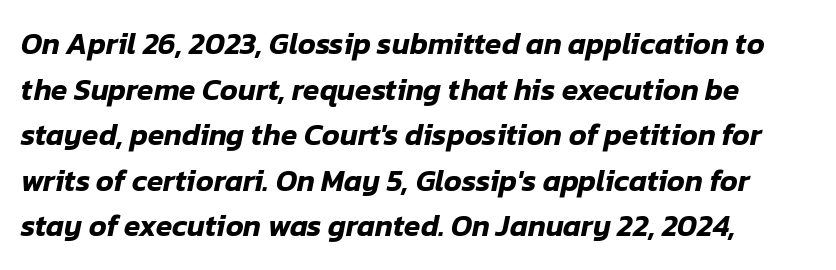
{"italic": "yes", "lean": "right", "slant_degrees": 12, "width": "normal", "stroke_contrast": "low", "x_height": "medium", "monospaced": "no", "underline": "no", "line_spacing": "normal", "line_spacing_ratio": 1.52, "letter_spacing": "normal", "letter_spacing_em": 0.0, "glyph_px": 30}
